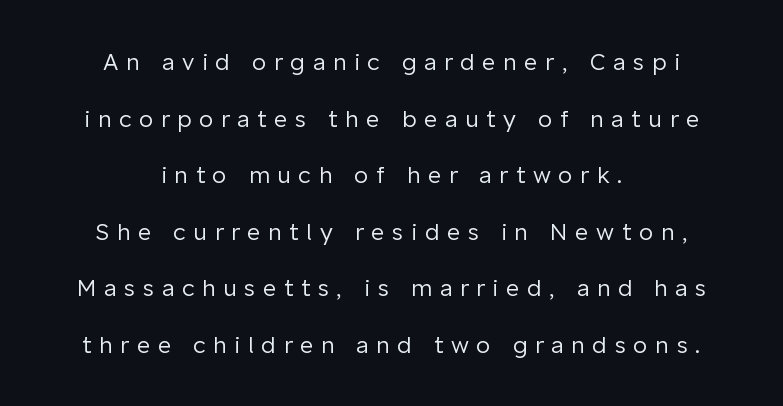
Q: Is the text bold? A: No.
Q: Is the text italic (slanted)? A: No, it is upright.
Q: Is the text underlined? A: No.
Q: How is the paragraph aligned? A: Centered.
Q: Is the spacing between letters normal or unusually wide? A: Unusually wide.
Q: Is the spacing between lines tight, normal or loose? A: Loose.
